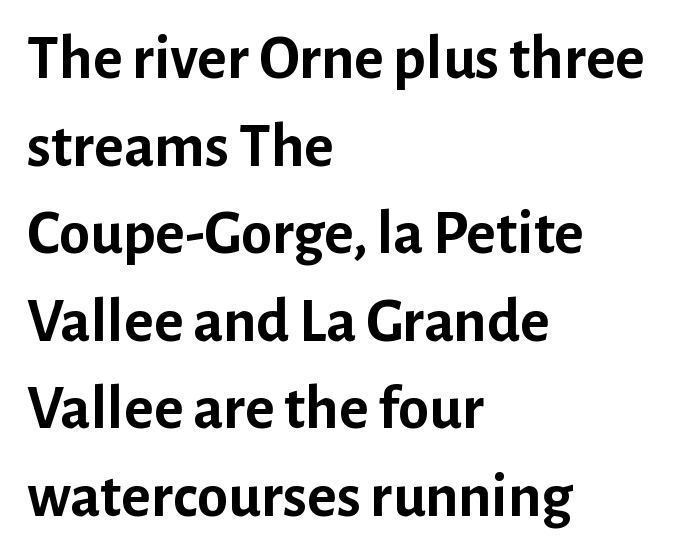
The image shows 63 px semibold sans-serif type, upright; set left-aligned, normal line spacing (1.39x), normal letter spacing, not underlined; low stroke contrast and a medium x-height.
